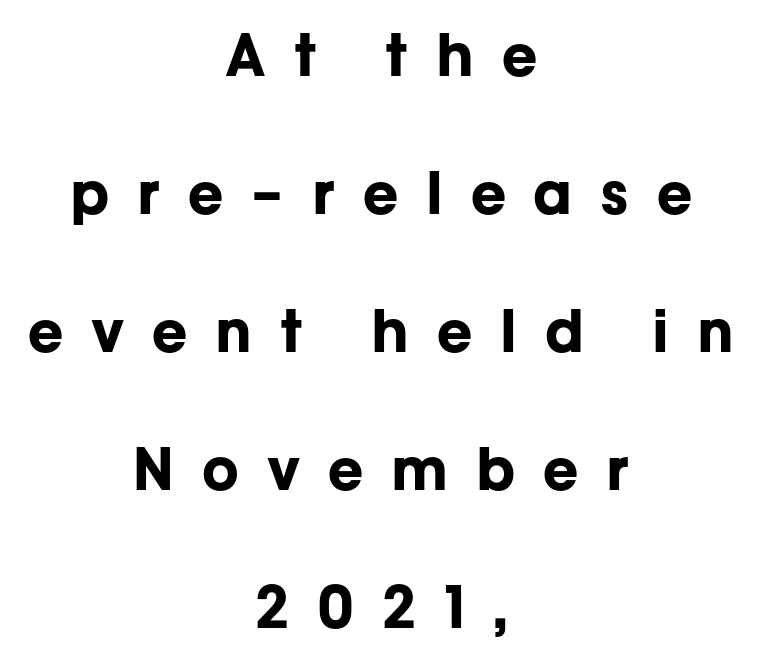
{"serif": "no", "italic": "no", "bold": "yes", "weight": "bold", "width": "normal", "stroke_contrast": "low", "x_height": "medium", "monospaced": "no", "underline": "no", "align": "center", "line_spacing": "loose", "line_spacing_ratio": 2.38, "letter_spacing": "wide", "letter_spacing_em": 0.48, "glyph_px": 58}
